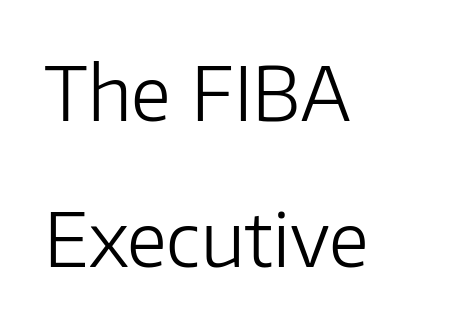
Compared with typical body copy, the letter spacing here is the same. The lettering stays uniformly vertical, giving the passage a roman look. Each letter keeps its own natural width here, so spacing adapts to shape. Grotesque or geometric, the face here clearly has no serifs. You could fit nearly another row in the gap between these rows.
